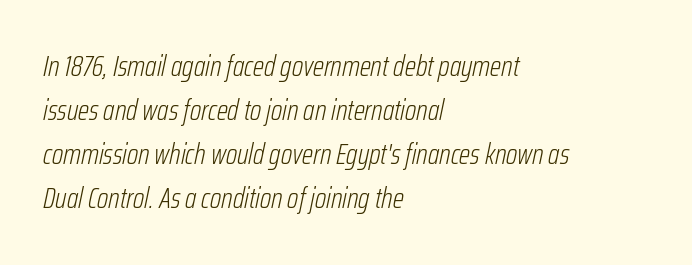
{"italic": "yes", "lean": "right", "slant_degrees": 12, "bold": "no", "weight": "light", "width": "condensed", "stroke_contrast": "low", "x_height": "medium", "monospaced": "no", "underline": "no", "align": "left", "line_spacing": "normal", "line_spacing_ratio": 1.52, "letter_spacing": "normal", "letter_spacing_em": 0.0, "glyph_px": 29}
